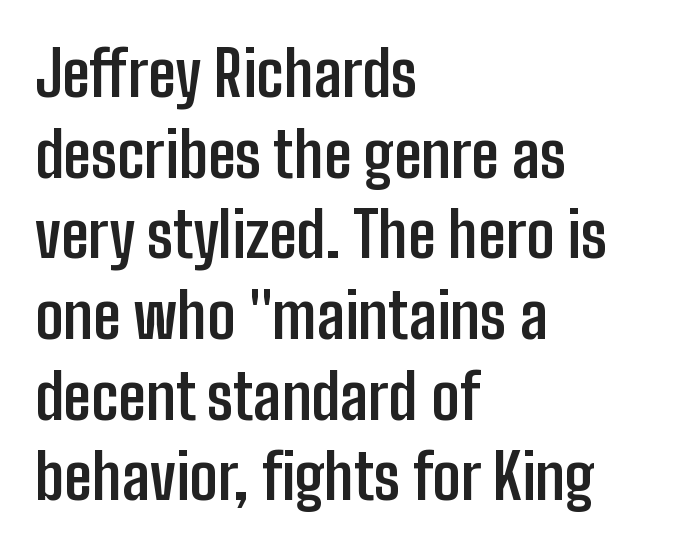
The image shows 63 px semibold, condensed sans-serif type, upright; set left-aligned, normal line spacing (1.28x), normal letter spacing, not underlined; low stroke contrast and a medium x-height.
